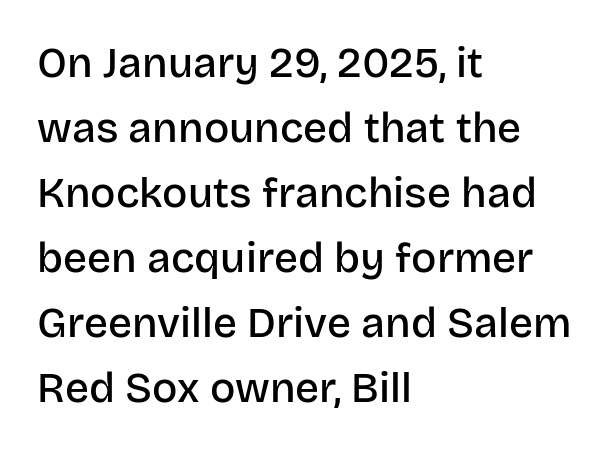
The image shows 42 px semibold sans-serif type, upright; set left-aligned, normal line spacing (1.55x), normal letter spacing, not underlined; low stroke contrast and a large x-height.
